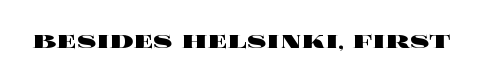
The image shows 28 px heavy, wide type, upright; set normal letter spacing, not underlined; a large x-height.
